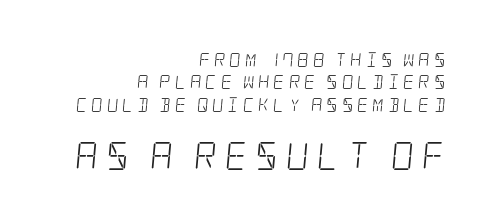
The image shows 28 px light, condensed serif type; set right-aligned, normal line spacing (1.59x), unusually wide letter spacing (+0.28 em), not underlined; the second (bottom) block is 2.0x larger; low stroke contrast and a large x-height.
